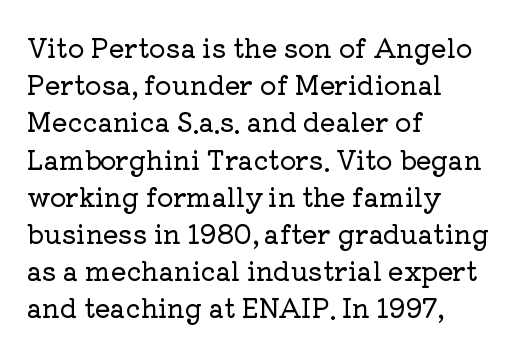
{"italic": "no", "underline": "no", "align": "left", "line_spacing": "normal", "line_spacing_ratio": 1.43, "letter_spacing": "normal", "letter_spacing_em": 0.0, "glyph_px": 26}
